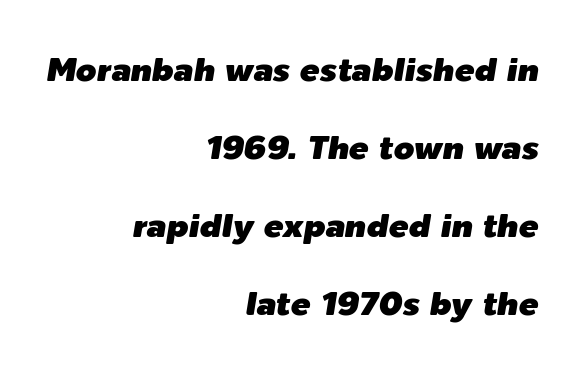
The image shows 33 px text type, italic (leaning right); set right-aligned, loose line spacing (2.36x), normal letter spacing, not underlined; low stroke contrast and a medium x-height.
